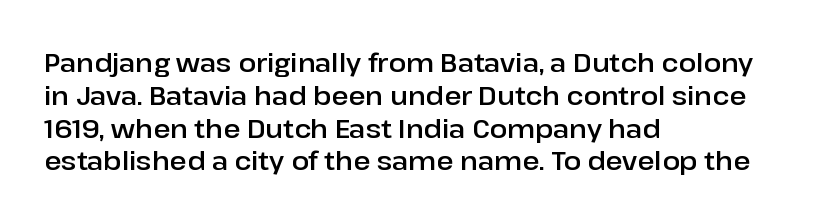
Each new line begins a customary step beneath the previous one. The passage shown is not underscored anywhere. Unlike italic type, these characters show no tilt at all. Casual observation: everything's shoved over to the left.
